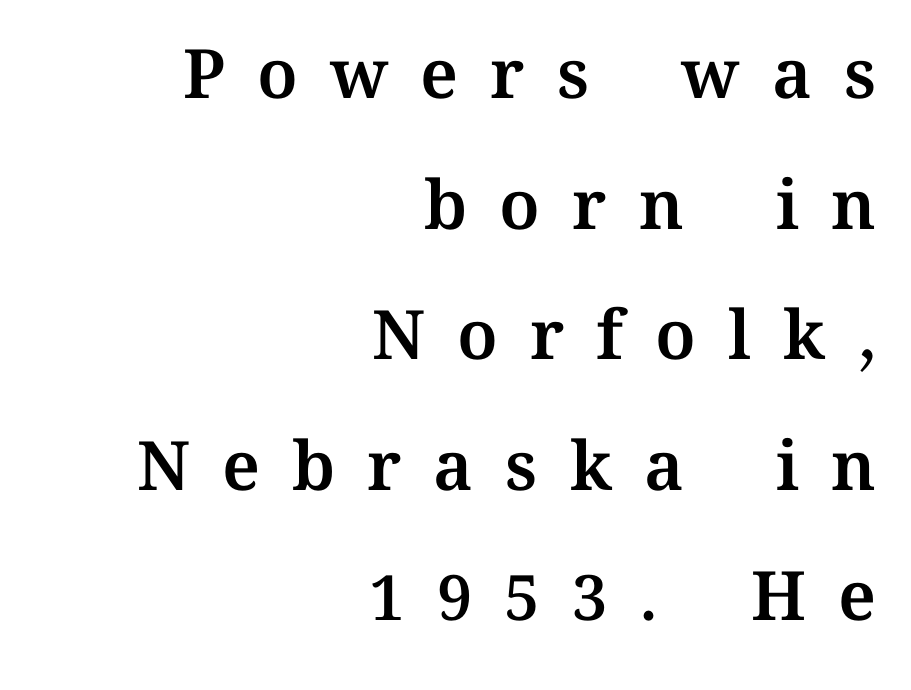
Q: Is the text italic (slanted)? A: No, it is upright.
Q: Is the text underlined? A: No.
Q: How is the paragraph aligned? A: Right-aligned.
Q: Is the spacing between letters normal or unusually wide? A: Unusually wide.
Q: Is the spacing between lines tight, normal or loose? A: Loose.
Q: Width (condensed, normal, or wide)? A: Normal.
Q: Stroke contrast? A: Medium.
Q: x-height? A: Medium.
Q: Monospaced? A: No.
